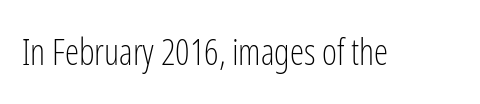
The image shows 36 px light, condensed sans-serif type, upright; set normal letter spacing, not underlined; low stroke contrast and a medium x-height.
